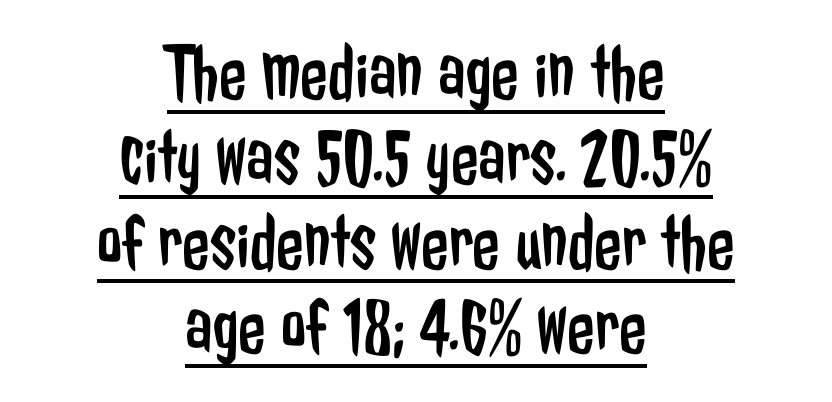
The image shows 80 px regular-weight, condensed sans-serif type, upright; set centered, tight line spacing (1.06x), normal letter spacing, underlined; low stroke contrast and a medium x-height.
